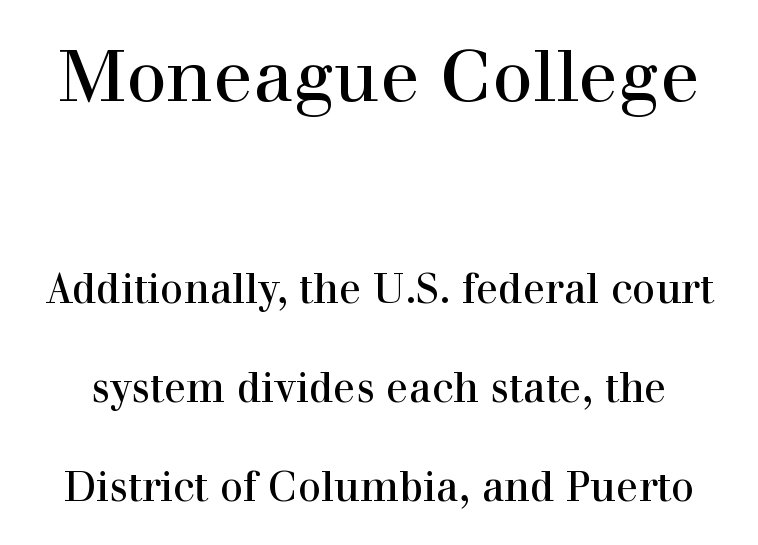
{"serif": "yes", "italic": "no", "width": "normal", "x_height": "medium", "monospaced": "no", "underline": "no", "line_spacing": "loose", "line_spacing_ratio": 2.42, "letter_spacing": "normal", "letter_spacing_em": 0.0, "larger_block": "first", "size_ratio": 1.76, "glyph_px": 72}
